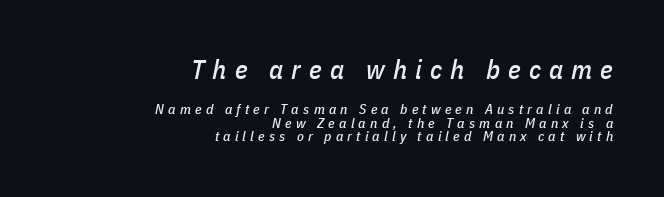
Q: Is the text italic (slanted)? A: Yes, it leans right by about 11 degrees.
Q: Is the text underlined? A: No.
Q: How is the paragraph aligned? A: Right-aligned.
Q: Is the spacing between letters normal or unusually wide? A: Unusually wide.
Q: Is the spacing between lines tight, normal or loose? A: Tight.
Q: Which block of text is set in a larger size, the first (top) or the second (bottom)? A: The first (top) one.
